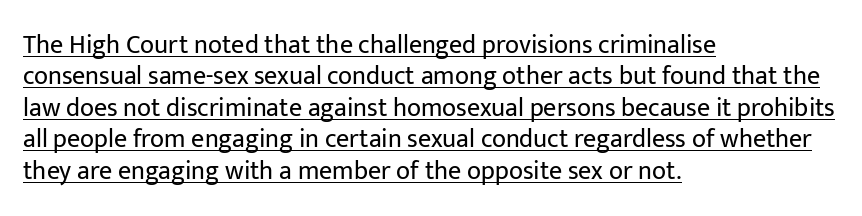
The image shows 26 px text type, upright; set left-aligned, line spacing 1.21x, normal letter spacing, underlined.
